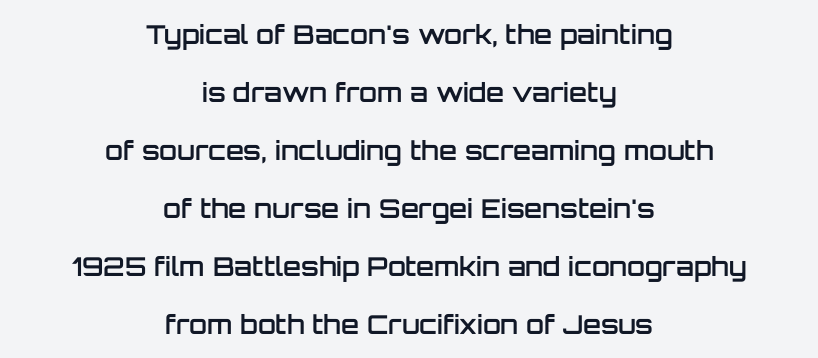
The image shows 26 px text type, upright; set centered, loose line spacing (2.23x), normal letter spacing, not underlined.
